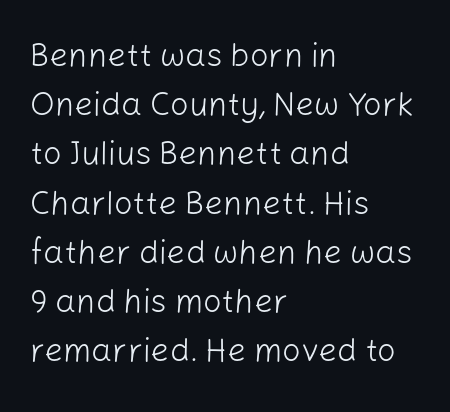
{"serif": "no", "italic": "no", "bold": "no", "weight": "light", "width": "normal", "stroke_contrast": "low", "x_height": "medium", "monospaced": "no", "underline": "no", "align": "left", "line_spacing": "normal", "line_spacing_ratio": 1.49, "letter_spacing": "normal", "letter_spacing_em": 0.0, "glyph_px": 33}
